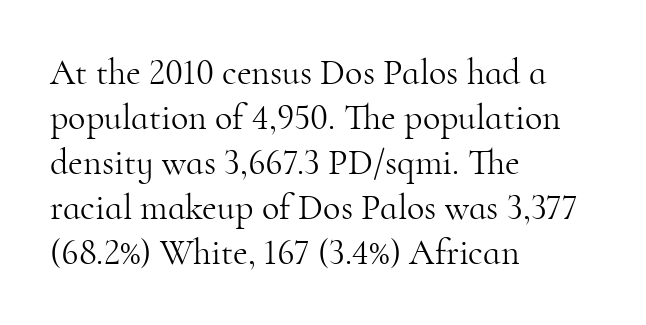
{"serif": "yes", "italic": "no", "bold": "no", "weight": "light", "width": "normal", "stroke_contrast": "high", "x_height": "small", "monospaced": "no", "underline": "no", "align": "left", "line_spacing": "normal", "line_spacing_ratio": 1.25, "letter_spacing": "normal", "letter_spacing_em": 0.0, "glyph_px": 36}
